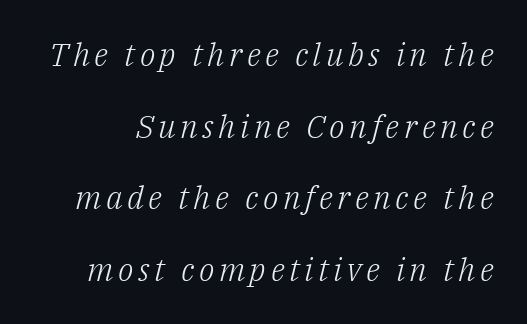
The block of text is sparse from top to bottom, with ample space between rows. A typesetter would call this proportional, since set widths differ per character. Does the type have serifs? Yes, each stem ends in a small foot. Only glyphs here, with clear space below each row.
